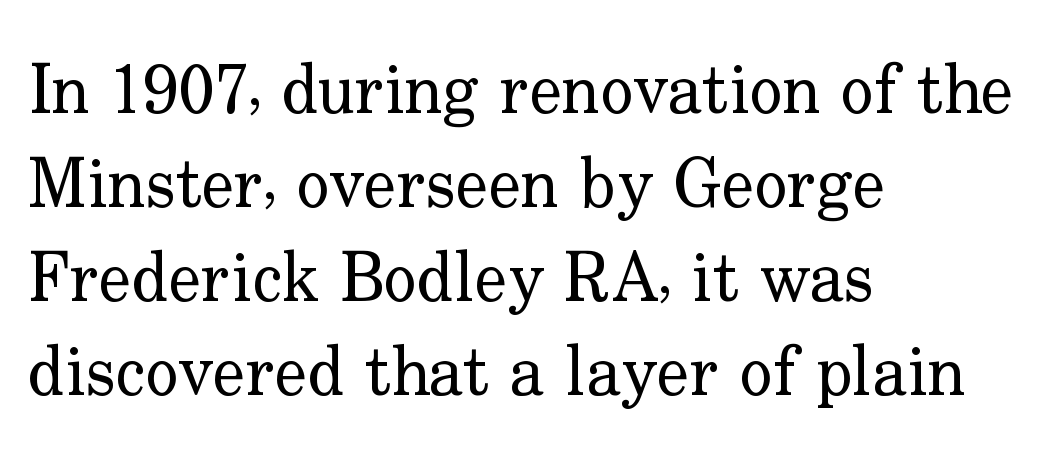
The image shows 69 px regular-weight serif type, upright; set left-aligned, normal line spacing (1.36x), normal letter spacing, not underlined; low stroke contrast and a small x-height.
